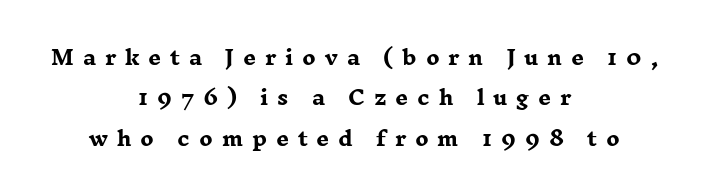
The image shows 20 px bold type, upright; set centered, loose line spacing (2.02x), unusually wide letter spacing (+0.44 em), not underlined.
